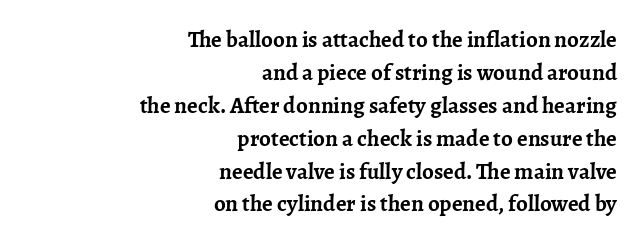
Q: Is the text bold? A: Yes.
Q: Is the text italic (slanted)? A: No, it is upright.
Q: Is the text underlined? A: No.
Q: How is the paragraph aligned? A: Right-aligned.
Q: Is the spacing between letters normal or unusually wide? A: Normal.
Q: Is the spacing between lines tight, normal or loose? A: Normal.
